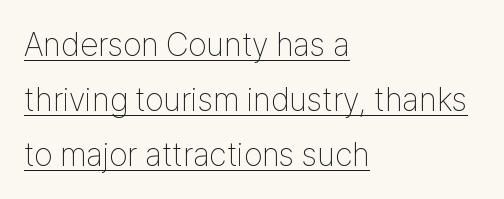
The letters sit at their default tracking, neither squeezed nor spread. The passage shown is typed in a proportional face where columns would drift. Successive baselines arrive at the customary interval. This is the regular roman posture of the typeface. The lines are quadded left.
